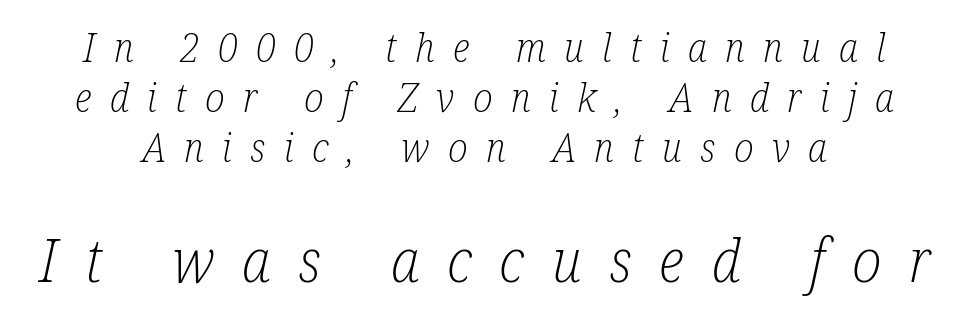
Q: Is the text bold? A: No.
Q: Is the text italic (slanted)? A: Yes, it leans right by about 12 degrees.
Q: Is the typeface a serif or a sans-serif typeface? A: Serif.
Q: Is the text underlined? A: No.
Q: Is the spacing between letters normal or unusually wide? A: Unusually wide.
Q: Is the spacing between lines tight, normal or loose? A: Normal.
Q: Which block of text is set in a larger size, the first (top) or the second (bottom)? A: The second (bottom) one.
Q: Width (condensed, normal, or wide)? A: Condensed.
Q: Stroke contrast? A: Low.
Q: x-height? A: Medium.
Q: Monospaced? A: No.
